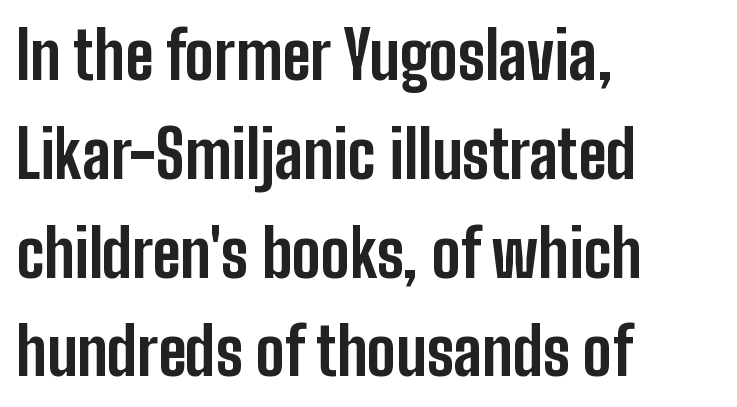
Q: Is the text bold? A: Yes.
Q: Is the text italic (slanted)? A: No, it is upright.
Q: Is the typeface a serif or a sans-serif typeface? A: Sans-serif.
Q: Is the text underlined? A: No.
Q: How is the paragraph aligned? A: Left-aligned.
Q: Is the spacing between letters normal or unusually wide? A: Normal.
Q: Is the spacing between lines tight, normal or loose? A: Normal.
Q: Width (condensed, normal, or wide)? A: Condensed.
Q: Stroke contrast? A: Low.
Q: x-height? A: Medium.
Q: Monospaced? A: No.
